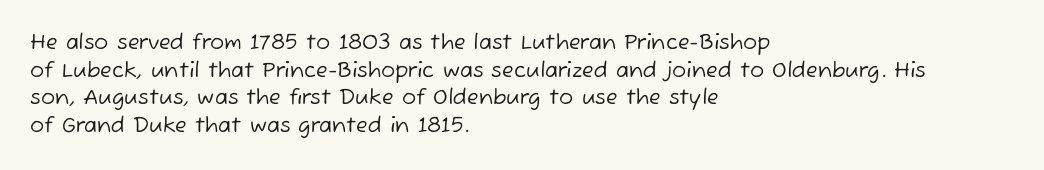
The image shows 21 px text type; set left-aligned, normal line spacing (1.31x), normal letter spacing, not underlined.
